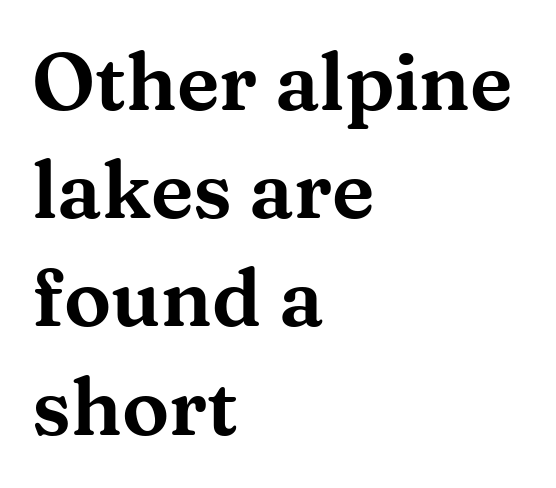
Q: Is the text italic (slanted)? A: No, it is upright.
Q: Is the typeface a serif or a sans-serif typeface? A: Serif.
Q: Is the text underlined? A: No.
Q: How is the paragraph aligned? A: Left-aligned.
Q: Is the spacing between letters normal or unusually wide? A: Normal.
Q: Is the spacing between lines tight, normal or loose? A: Normal.
Q: Width (condensed, normal, or wide)? A: Wide.
Q: Stroke contrast? A: Medium.
Q: x-height? A: Medium.
Q: Monospaced? A: No.
